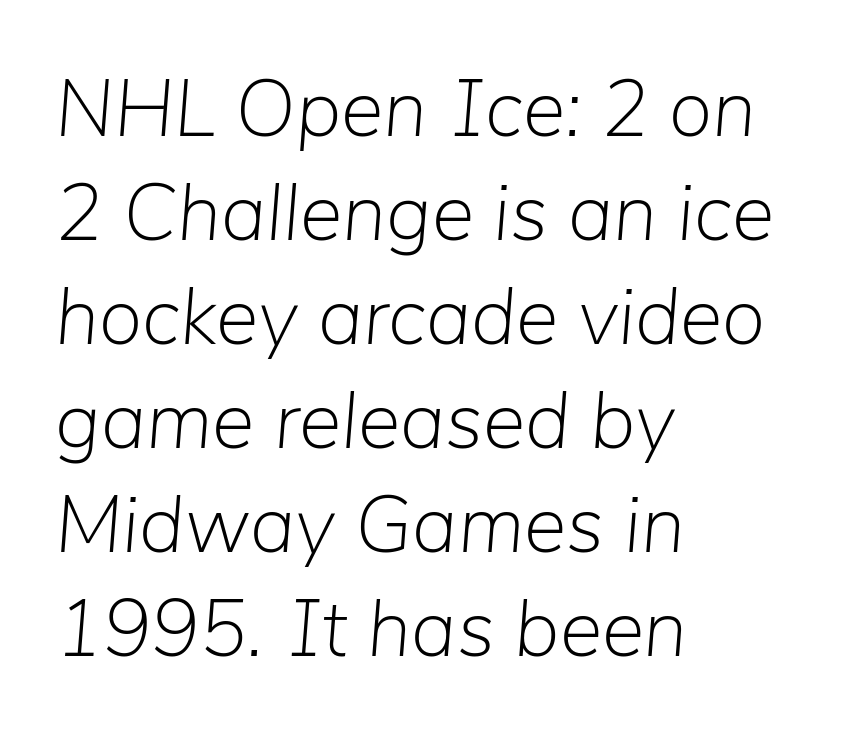
{"italic": "yes", "lean": "right", "slant_degrees": 5, "bold": "no", "weight": "light", "width": "normal", "stroke_contrast": "low", "x_height": "medium", "monospaced": "no", "underline": "no", "align": "left", "line_spacing": "normal", "line_spacing_ratio": 1.3, "letter_spacing": "normal", "letter_spacing_em": 0.0, "glyph_px": 80}
